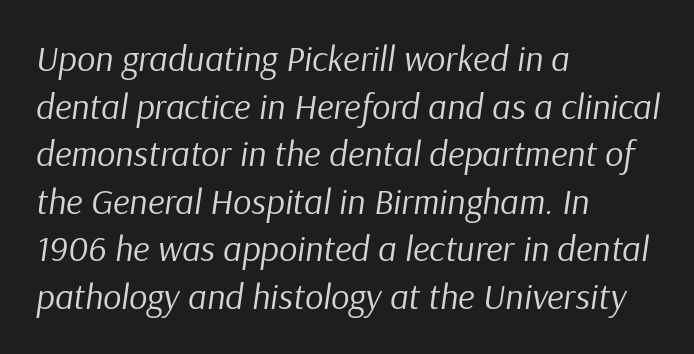
The lines in this sample share a left origin and differ only in where they stop. Look at the tracking — it's just the regular setting, nothing added. The designer left line spacing at the default. Each letter keeps its own natural width here, so spacing adapts to shape.
